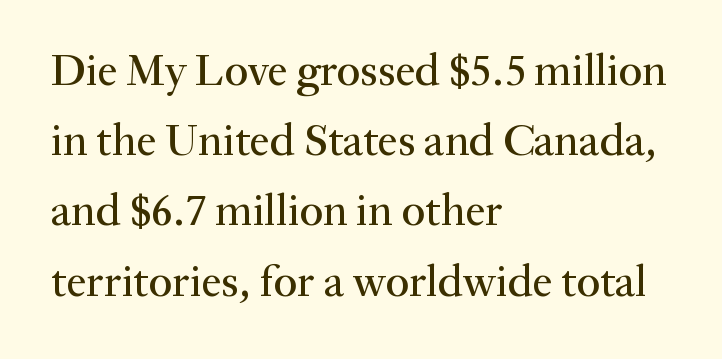
Q: Is the text italic (slanted)? A: No, it is upright.
Q: Is the typeface a serif or a sans-serif typeface? A: Serif.
Q: Is the text underlined? A: No.
Q: How is the paragraph aligned? A: Left-aligned.
Q: Is the spacing between letters normal or unusually wide? A: Normal.
Q: Is the spacing between lines tight, normal or loose? A: Normal.
Q: Width (condensed, normal, or wide)? A: Normal.
Q: Stroke contrast? A: Medium.
Q: x-height? A: Small.
Q: Monospaced? A: No.
